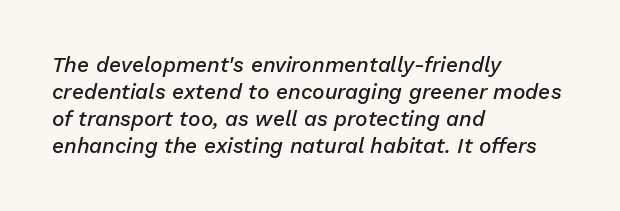
The space directly below the letters is spotless. The text block is weighted toward the left margin, trailing off unevenly rightward. Designer's note — italics engaged. Here the glyphs are tracked normally, forming tight word shapes. Notice the strokes are somewhat thickened but not fully heavy: this is a semibold. The rows are spaced the way most documents space them.
